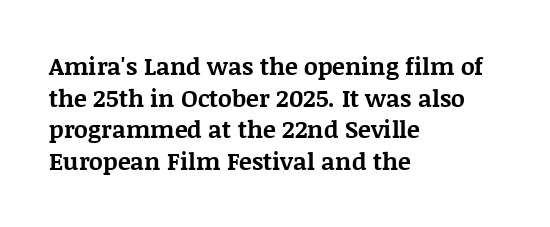
The image shows 24 px bold type, upright; set left-aligned, normal line spacing (1.32x), normal letter spacing, not underlined.
